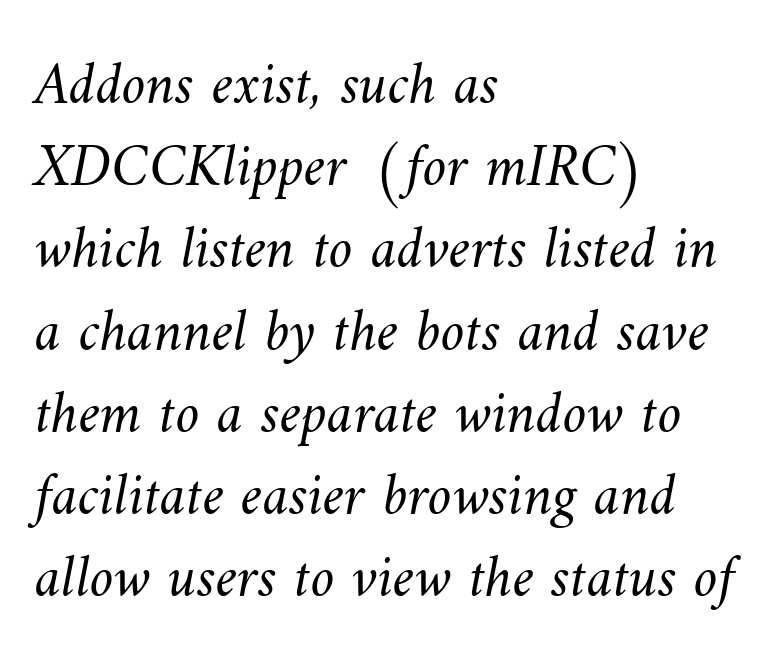
{"bold": "no", "weight": "light", "width": "normal", "stroke_contrast": "medium", "x_height": "small", "monospaced": "no", "underline": "no", "align": "left", "line_spacing": "normal", "line_spacing_ratio": 1.37, "letter_spacing": "normal", "letter_spacing_em": 0.0, "glyph_px": 60}
